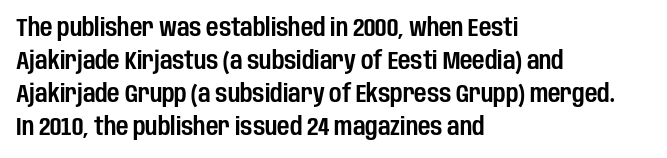
The lines are quadded left. Does extra space separate the letters? No, they use regular spacing. Tall strokes in this sample are plumb rather than angled. Notice how descenders clear the ascenders below comfortably — that's standard leading. This rendering features lettering with no underline.
